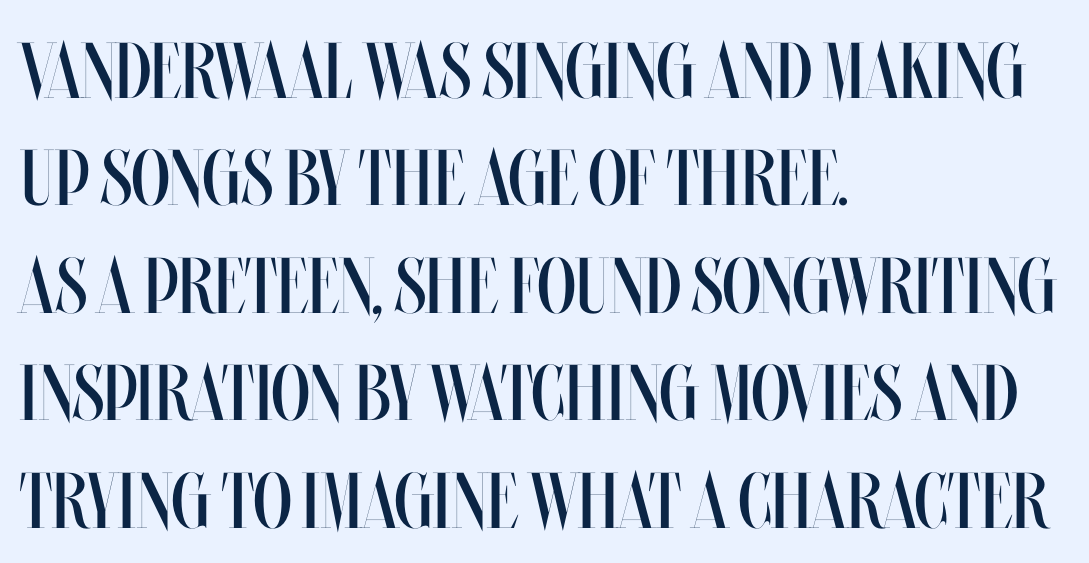
The rendering anchors every line to the left-hand side. The typography opts for an upright posture over an oblique one. Weight: in the light-to-regular range. Any mark beneath the type? The region is blank.
